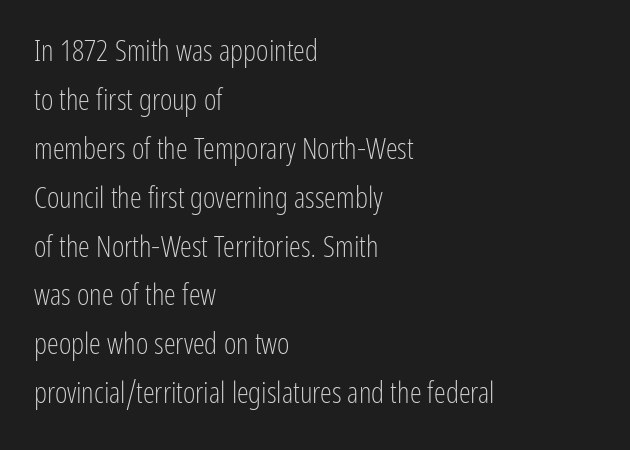
{"serif": "no", "italic": "no", "bold": "no", "weight": "light", "width": "condensed", "stroke_contrast": "low", "x_height": "medium", "monospaced": "no", "underline": "no", "align": "left", "line_spacing": "normal", "line_spacing_ratio": 1.63, "letter_spacing": "normal", "letter_spacing_em": 0.0, "glyph_px": 30}
